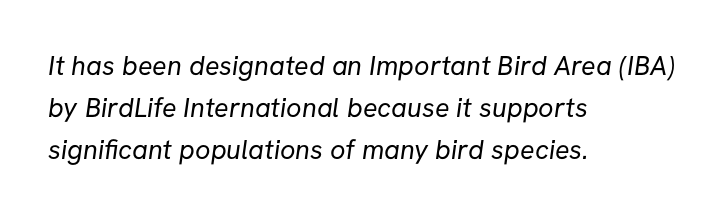
The compositor pushed each line to the left boundary. Summary of vertical rhythm: regular, with standard interline spacing. Honestly, there is no underline to notice here at all. Heft: none added — not bold.
